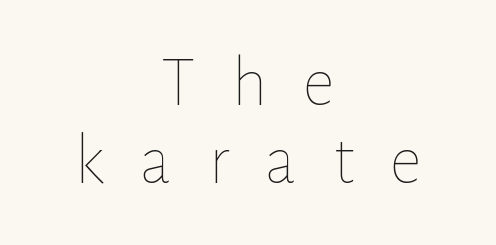
Q: Is the text bold? A: No.
Q: Is the text italic (slanted)? A: No, it is upright.
Q: Is the text underlined? A: No.
Q: How is the paragraph aligned? A: Centered.
Q: Is the spacing between letters normal or unusually wide? A: Unusually wide.
Q: Is the spacing between lines tight, normal or loose? A: Tight.
Q: Width (condensed, normal, or wide)? A: Normal.
Q: Stroke contrast? A: Low.
Q: x-height? A: Medium.
Q: Monospaced? A: No.
